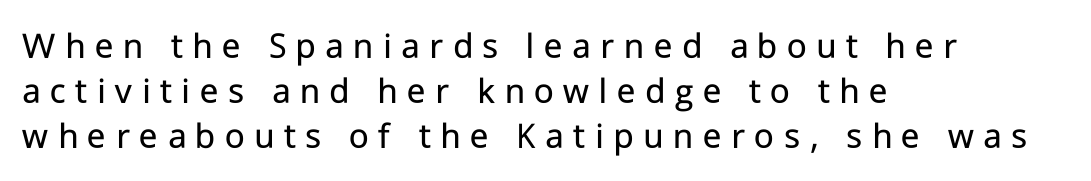
Think of a printed novel: that variable character pitch is what you see here. The face used here is a sans, in the tradition of grotesques and geometrics. Which margin do the lines hug? The left one — the right edge is uneven. Compared with typical body copy, the letter spacing here is much looser.
